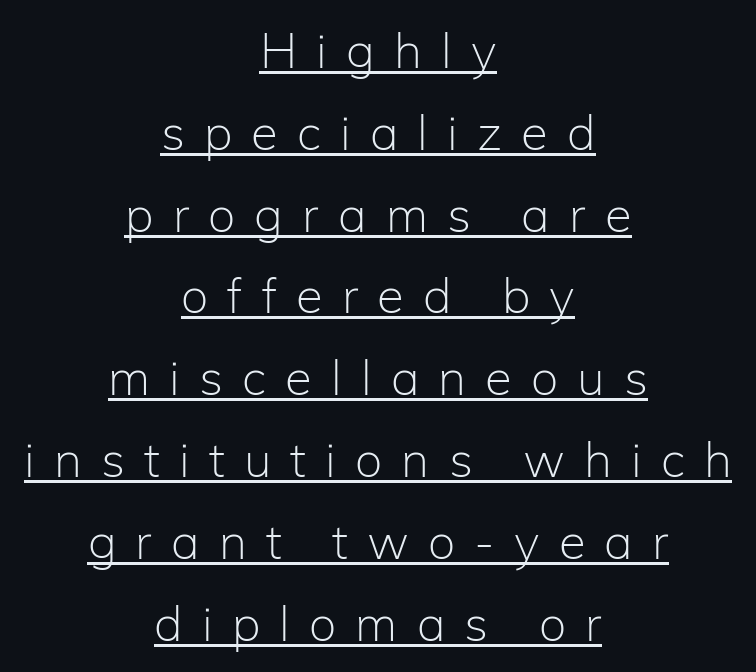
Q: Is the text bold? A: No.
Q: Is the text italic (slanted)? A: No, it is upright.
Q: Is the typeface a serif or a sans-serif typeface? A: Sans-serif.
Q: Is the text underlined? A: Yes.
Q: How is the paragraph aligned? A: Centered.
Q: Is the spacing between letters normal or unusually wide? A: Unusually wide.
Q: Is the spacing between lines tight, normal or loose? A: Normal.
Q: Width (condensed, normal, or wide)? A: Normal.
Q: Stroke contrast? A: Low.
Q: x-height? A: Medium.
Q: Monospaced? A: No.
